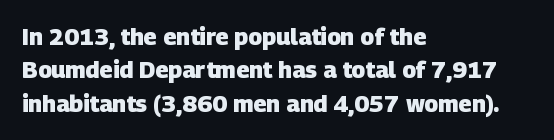
The image shows 23 px bold type; set left-aligned, normal line spacing (1.45x), normal letter spacing, not underlined.
